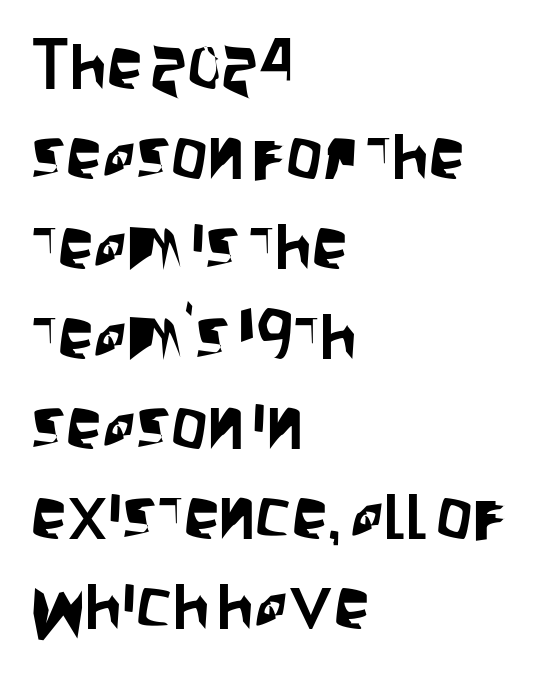
Q: Is the text italic (slanted)? A: No, it is upright.
Q: Is the typeface a serif or a sans-serif typeface? A: Sans-serif.
Q: Is the text underlined? A: No.
Q: How is the paragraph aligned? A: Left-aligned.
Q: Is the spacing between letters normal or unusually wide? A: Normal.
Q: Is the spacing between lines tight, normal or loose? A: Normal.
Q: Width (condensed, normal, or wide)? A: Condensed.
Q: Stroke contrast? A: Low.
Q: x-height? A: Large.
Q: Monospaced? A: No.
